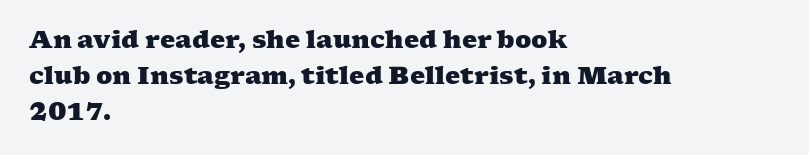
Q: Is the text bold? A: Yes.
Q: Is the text underlined? A: No.
Q: How is the paragraph aligned? A: Left-aligned.
Q: Is the spacing between letters normal or unusually wide? A: Normal.
Q: Is the spacing between lines tight, normal or loose? A: Normal.
